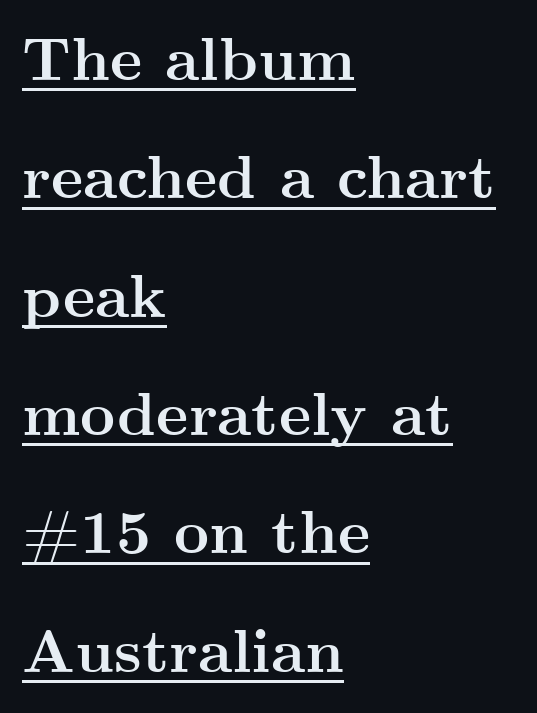
A typesetter would call this proportional, since set widths differ per character. Style check: upright. Letterform terminals end in serifs throughout the passage. These lines keep a tight, regular rhythm from letter to letter. How heavy is the stroke? Heavy — this is a bold.
